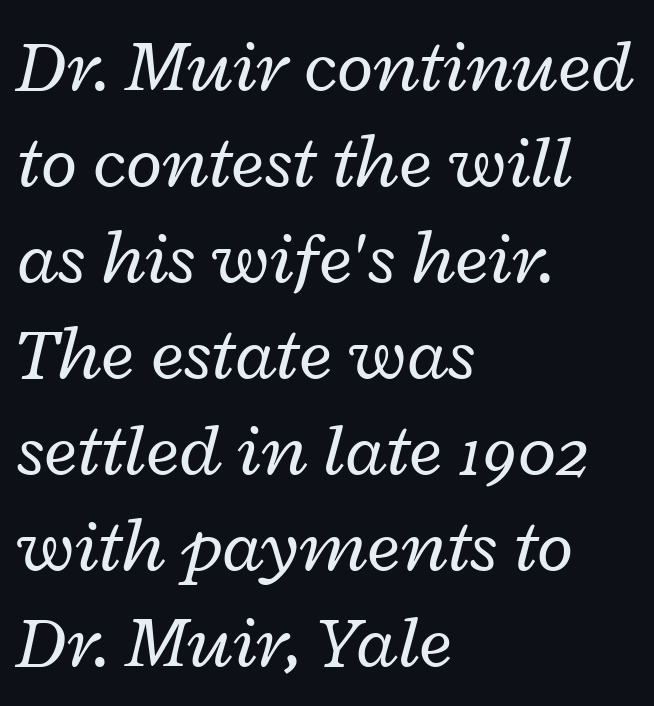
Q: Is the text bold? A: No.
Q: Is the text italic (slanted)? A: Yes, it leans right by about 12 degrees.
Q: Is the text underlined? A: No.
Q: How is the paragraph aligned? A: Left-aligned.
Q: Is the spacing between letters normal or unusually wide? A: Normal.
Q: Is the spacing between lines tight, normal or loose? A: Normal.
Q: Width (condensed, normal, or wide)? A: Wide.
Q: Stroke contrast? A: Low.
Q: x-height? A: Medium.
Q: Monospaced? A: No.
